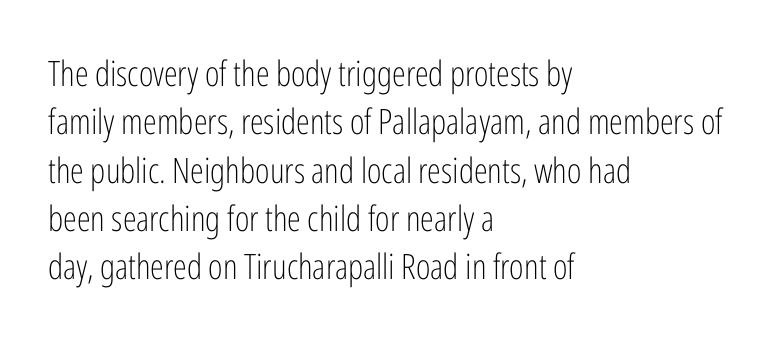
{"serif": "no", "italic": "no", "bold": "no", "weight": "light", "width": "condensed", "stroke_contrast": "low", "x_height": "medium", "monospaced": "no", "underline": "no", "align": "left", "line_spacing": "normal", "line_spacing_ratio": 1.38, "letter_spacing": "normal", "letter_spacing_em": 0.0, "glyph_px": 35}
